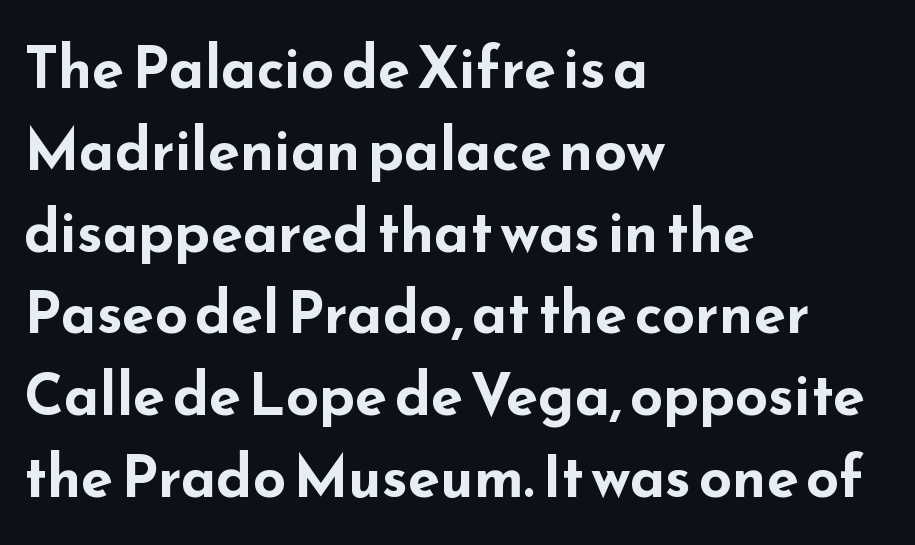
The image shows 58 px bold, wide sans-serif type, upright; set left-aligned, normal line spacing (1.41x), normal letter spacing, not underlined; low stroke contrast and a small x-height.
